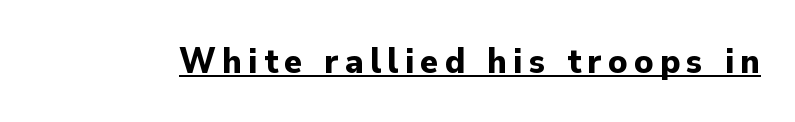
Style check: upright. Do the characters align in a grid? No, the font is proportional. Typesetter's note: full bold, strokes at maximum text heaviness. Serif or sans? Sans — the stroke terminals are bare. The sample's only ornament is a line tracing under the words.
